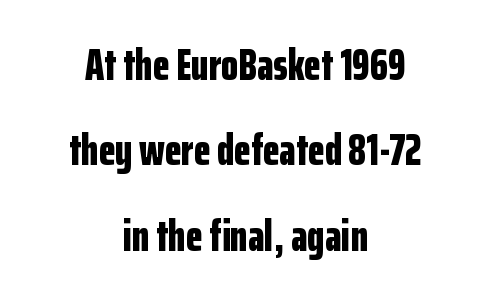
Q: Is the text bold? A: Yes.
Q: Is the text italic (slanted)? A: No, it is upright.
Q: Is the typeface a serif or a sans-serif typeface? A: Sans-serif.
Q: Is the text underlined? A: No.
Q: How is the paragraph aligned? A: Centered.
Q: Is the spacing between letters normal or unusually wide? A: Normal.
Q: Is the spacing between lines tight, normal or loose? A: Loose.
Q: Width (condensed, normal, or wide)? A: Condensed.
Q: Stroke contrast? A: Low.
Q: x-height? A: Medium.
Q: Monospaced? A: No.
